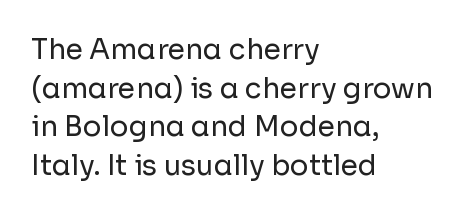
Q: Is the text bold? A: No.
Q: Is the text italic (slanted)? A: No, it is upright.
Q: Is the typeface a serif or a sans-serif typeface? A: Sans-serif.
Q: Is the text underlined? A: No.
Q: How is the paragraph aligned? A: Left-aligned.
Q: Is the spacing between letters normal or unusually wide? A: Normal.
Q: Is the spacing between lines tight, normal or loose? A: Normal.
Q: Width (condensed, normal, or wide)? A: Normal.
Q: Stroke contrast? A: Low.
Q: x-height? A: Medium.
Q: Monospaced? A: No.
